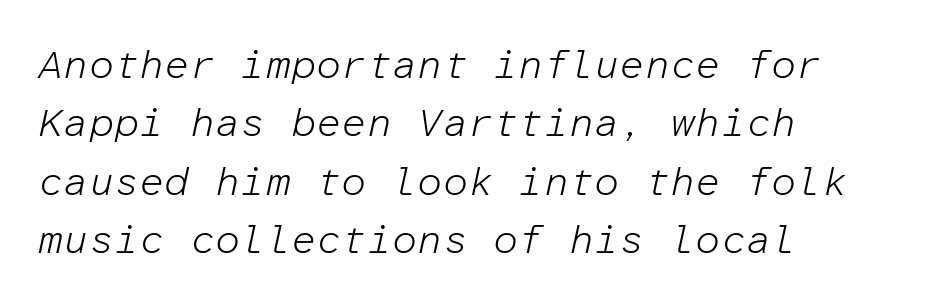
The image shows 40 px light type, italic (leaning right), monospaced; set left-aligned, normal line spacing (1.46x), normal letter spacing, not underlined; low stroke contrast and a medium x-height.
